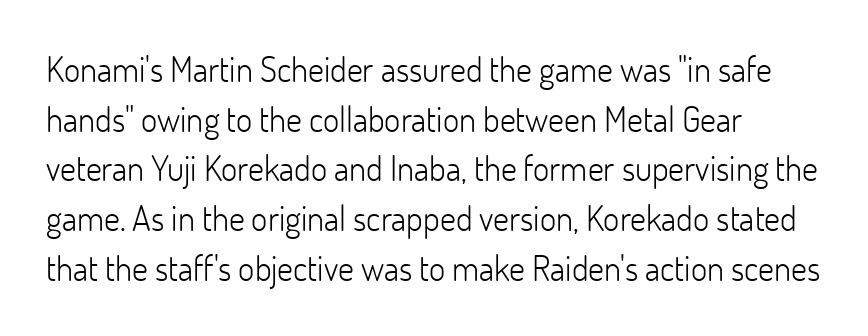
{"serif": "no", "italic": "no", "bold": "no", "weight": "light", "width": "normal", "stroke_contrast": "low", "x_height": "small", "monospaced": "no", "underline": "no", "align": "left", "line_spacing": "normal", "line_spacing_ratio": 1.42, "letter_spacing": "normal", "letter_spacing_em": 0.0, "glyph_px": 35}
